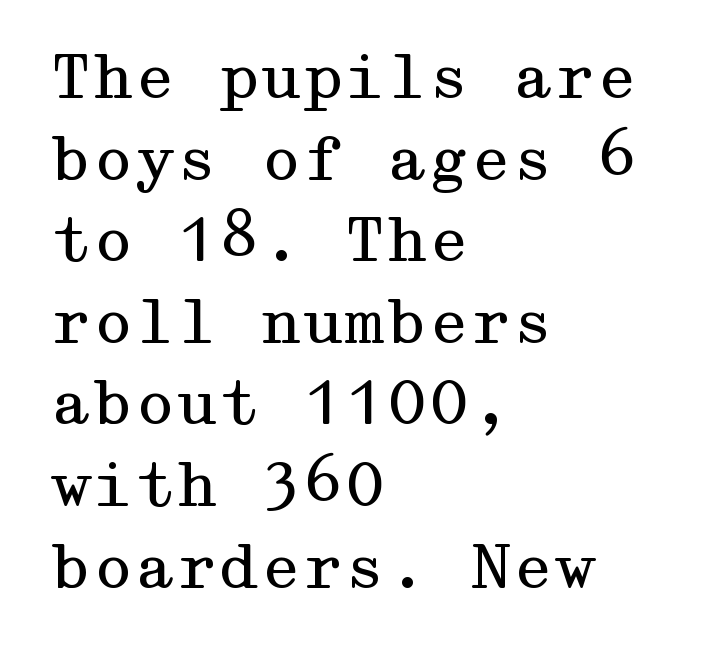
The typography opts for an upright posture over an oblique one. The letterforms sit shoulder to shoulder at normal distance. This rendering features lettering with no underline. Which margin do the lines hug? The left one — the right edge is uneven. Ink coverage per letter is moderate at most. Each new line begins a customary step beneath the previous one.
